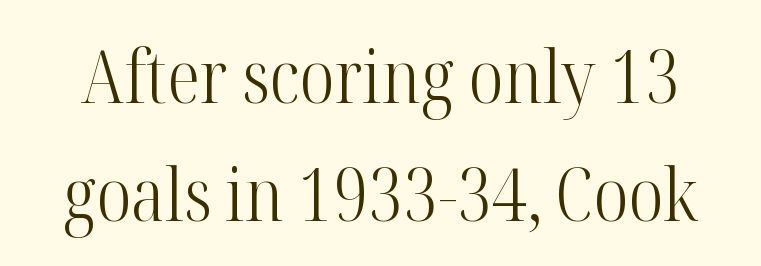
Q: Is the text bold? A: No.
Q: Is the text italic (slanted)? A: No, it is upright.
Q: Is the typeface a serif or a sans-serif typeface? A: Serif.
Q: Is the text underlined? A: No.
Q: Is the spacing between letters normal or unusually wide? A: Normal.
Q: Is the spacing between lines tight, normal or loose? A: Normal.
Q: Width (condensed, normal, or wide)? A: Condensed.
Q: Stroke contrast? A: High.
Q: x-height? A: Medium.
Q: Monospaced? A: No.
